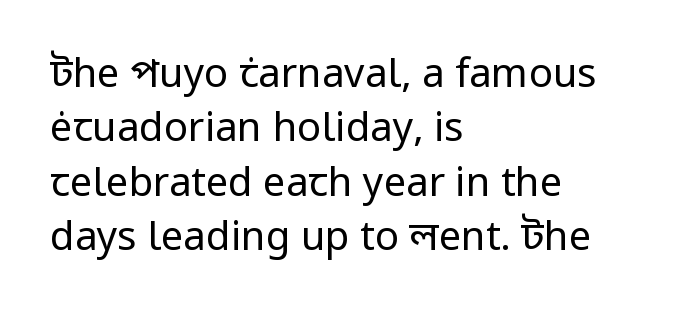
The lines sit at an ordinary, default distance from one another. The setting favours the left margin, as ordinary paragraphs usually do. Upright lettering throughout. Nothing unusual about the tracking: characters are spaced as the font intends. Here the designer chose a conventional face with non-uniform glyph widths.
